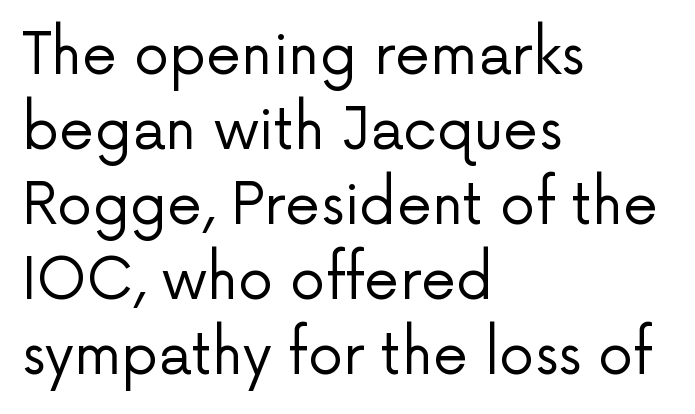
Each stroke keeps to a modest, everyday thickness or less. The setting favours the left margin, as ordinary paragraphs usually do. Does the type have serifs? No, each stem ends abruptly. Descender tails drop into unmarked territory. The passage shown has conventional tracking throughout. Vertical spacing — default.
